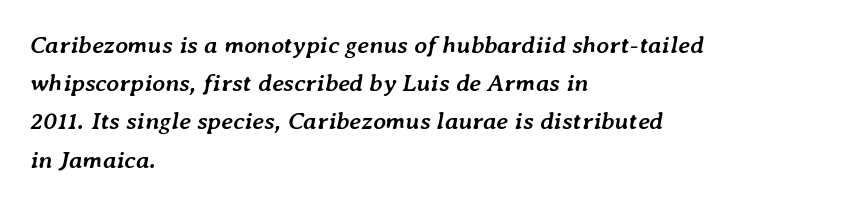
Q: Is the text bold? A: Yes.
Q: Is the text italic (slanted)? A: Yes, it leans right by about 7 degrees.
Q: Is the text underlined? A: No.
Q: How is the paragraph aligned? A: Left-aligned.
Q: Is the spacing between letters normal or unusually wide? A: Normal.
Q: Is the spacing between lines tight, normal or loose? A: Normal.
